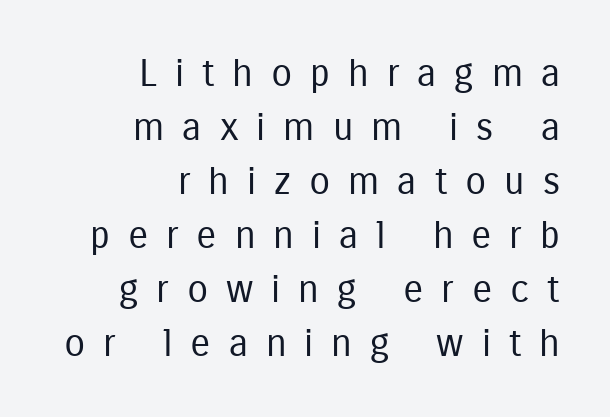
Q: Is the text bold? A: No.
Q: Is the text italic (slanted)? A: No, it is upright.
Q: Is the typeface a serif or a sans-serif typeface? A: Sans-serif.
Q: Is the text underlined? A: No.
Q: How is the paragraph aligned? A: Right-aligned.
Q: Is the spacing between letters normal or unusually wide? A: Unusually wide.
Q: Is the spacing between lines tight, normal or loose? A: Normal.
Q: Width (condensed, normal, or wide)? A: Condensed.
Q: Stroke contrast? A: Low.
Q: x-height? A: Medium.
Q: Monospaced? A: No.
